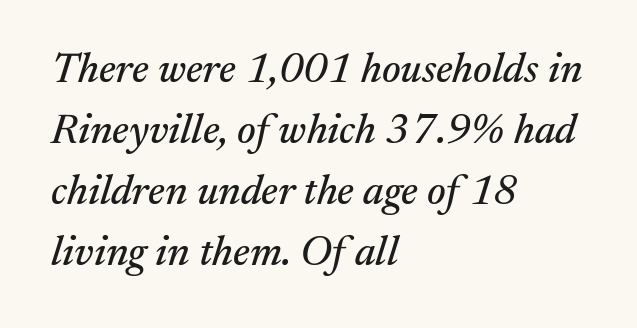
You could call the tracking neutral — neither tight nor loose. The type family on display is of the serif kind. Rendered with sloped, italic letterforms. The leading is moderate, giving the passage an even texture.
